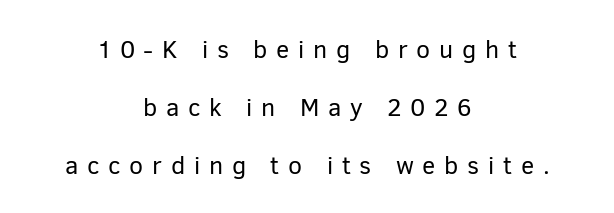
The image shows 25 px text type, upright; set centered, loose line spacing (2.33x), unusually wide letter spacing (+0.35 em), not underlined.
